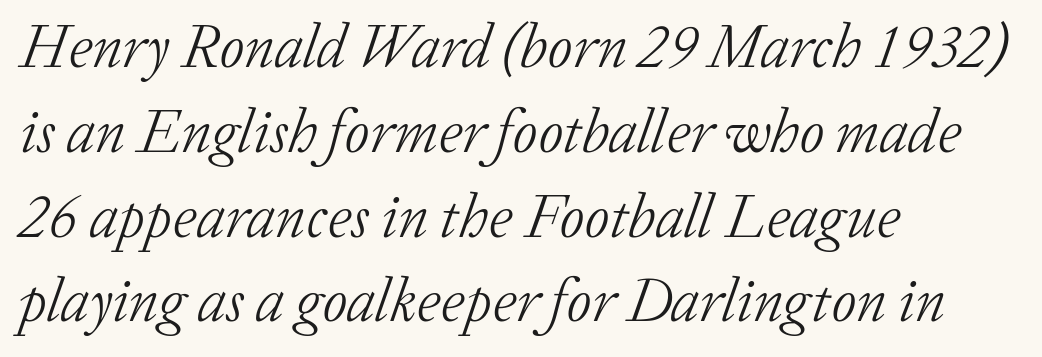
The image shows 61 px light serif type, italic (leaning right); set left-aligned, normal line spacing (1.39x), normal letter spacing, not underlined; low stroke contrast and a medium x-height.
